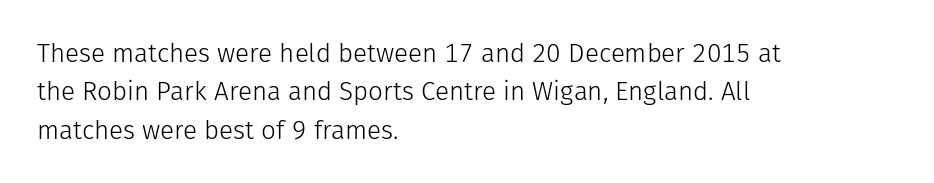
Q: Is the text bold? A: No.
Q: Is the text italic (slanted)? A: No, it is upright.
Q: Is the text underlined? A: No.
Q: How is the paragraph aligned? A: Left-aligned.
Q: Is the spacing between letters normal or unusually wide? A: Normal.
Q: Is the spacing between lines tight, normal or loose? A: Normal.
